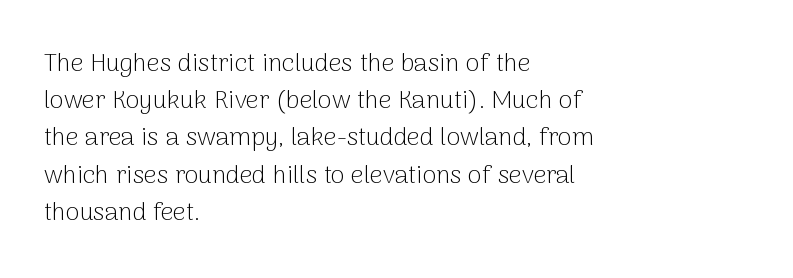
{"italic": "no", "bold": "no", "underline": "no", "align": "left", "line_spacing": "normal", "line_spacing_ratio": 1.49, "letter_spacing": "normal", "letter_spacing_em": 0.0, "glyph_px": 25}
